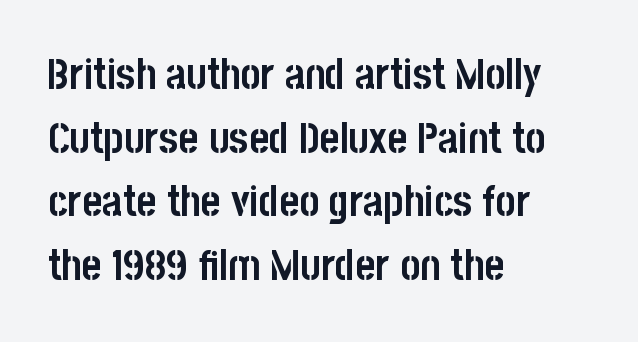
{"serif": "no", "italic": "no", "bold": "yes", "weight": "semibold", "width": "condensed", "stroke_contrast": "low", "x_height": "large", "monospaced": "no", "underline": "no", "align": "left", "line_spacing": "normal", "line_spacing_ratio": 1.48, "letter_spacing": "normal", "letter_spacing_em": 0.0, "glyph_px": 43}
